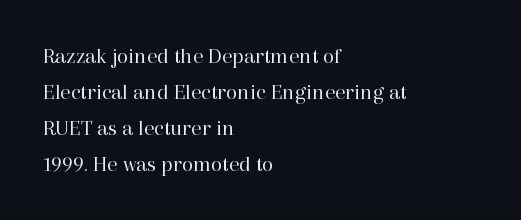
{"italic": "no", "bold": "no", "underline": "no", "align": "left", "line_spacing": "normal", "line_spacing_ratio": 1.56, "letter_spacing": "normal", "letter_spacing_em": 0.0, "glyph_px": 23}
